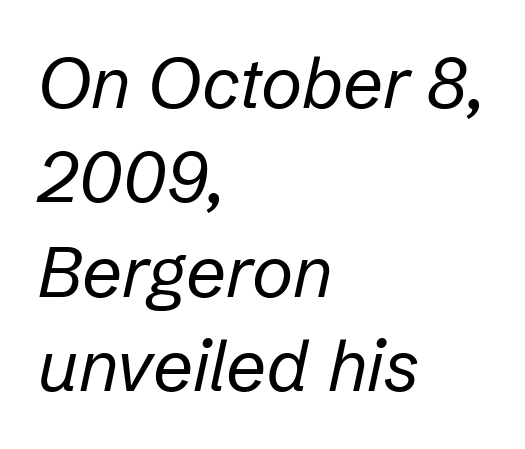
Q: Is the text bold? A: No.
Q: Is the text italic (slanted)? A: Yes, it leans right by about 12 degrees.
Q: Is the text underlined? A: No.
Q: How is the paragraph aligned? A: Left-aligned.
Q: Is the spacing between letters normal or unusually wide? A: Normal.
Q: Is the spacing between lines tight, normal or loose? A: Normal.
Q: Width (condensed, normal, or wide)? A: Normal.
Q: Stroke contrast? A: Low.
Q: x-height? A: Medium.
Q: Monospaced? A: No.
